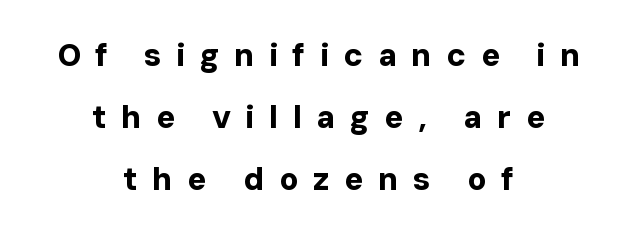
Q: Is the text bold? A: Yes.
Q: Is the text italic (slanted)? A: No, it is upright.
Q: Is the typeface a serif or a sans-serif typeface? A: Sans-serif.
Q: Is the text underlined? A: No.
Q: How is the paragraph aligned? A: Centered.
Q: Is the spacing between letters normal or unusually wide? A: Unusually wide.
Q: Is the spacing between lines tight, normal or loose? A: Loose.
Q: Width (condensed, normal, or wide)? A: Normal.
Q: Stroke contrast? A: Low.
Q: x-height? A: Medium.
Q: Monospaced? A: No.
